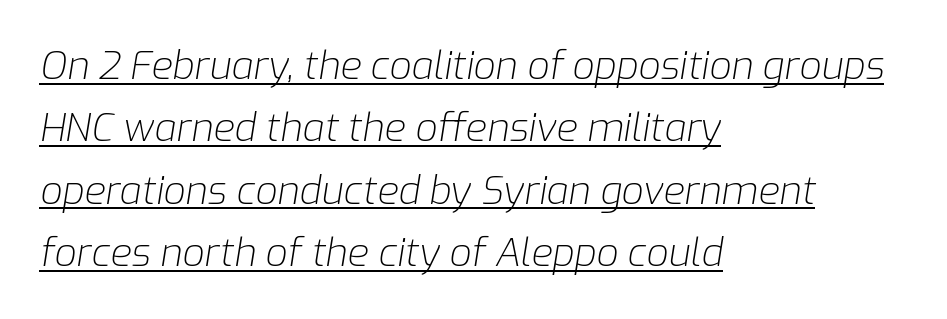
Short note: letters normally spaced. The strokes carry an ordinary text weight at most. Italic? Definitely — the glyphs are oblique. These lines stack with their left ends in a neat column. Caption: lettering with a line underneath. The passage shown stacks its lines at a standard gap.
